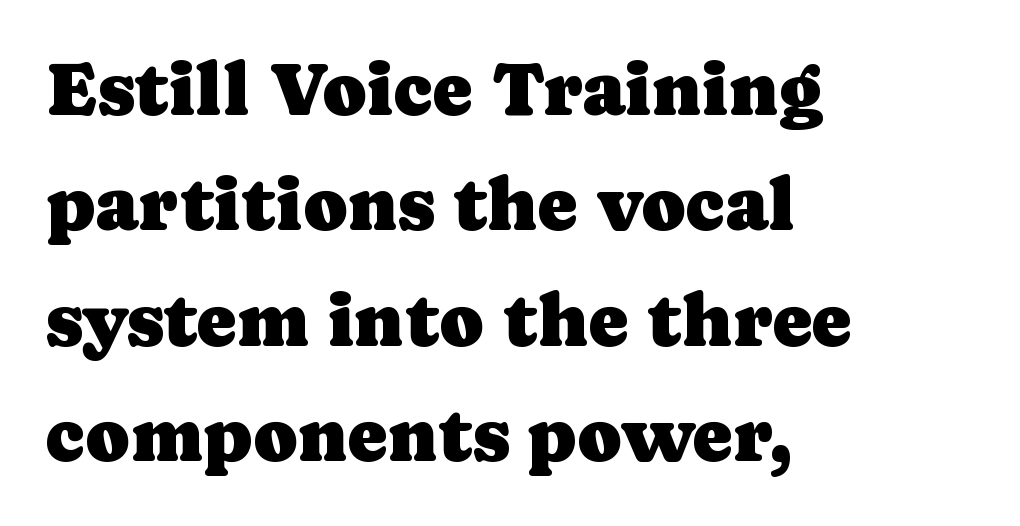
The image shows 75 px serif type, upright; set left-aligned, normal line spacing (1.54x), normal letter spacing, not underlined; low stroke contrast and a medium x-height.
